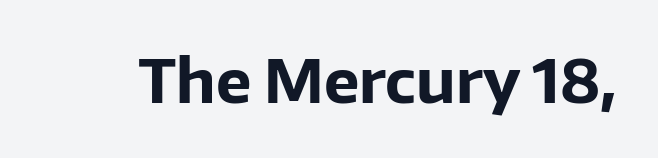
{"serif": "no", "italic": "no", "bold": "yes", "weight": "bold", "width": "normal", "stroke_contrast": "low", "x_height": "medium", "monospaced": "no", "underline": "no", "letter_spacing": "normal", "letter_spacing_em": 0.0, "glyph_px": 60}
